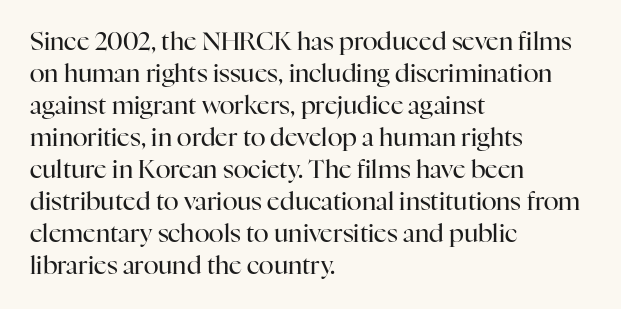
The image shows 25 px text type, upright; set left-aligned, normal line spacing (1.28x), normal letter spacing, not underlined.
